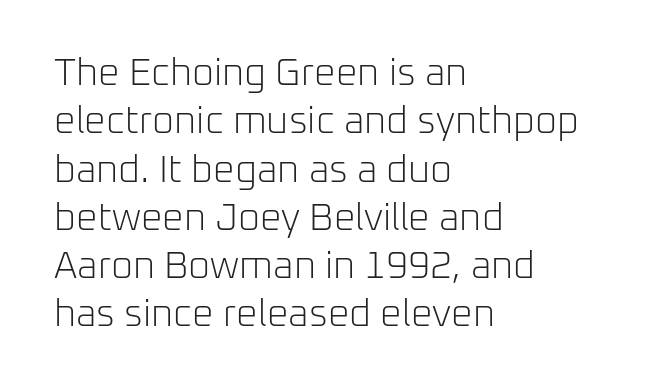
The image shows 38 px light sans-serif type, upright; set left-aligned, normal line spacing (1.27x), normal letter spacing, not underlined; low stroke contrast and a medium x-height.
